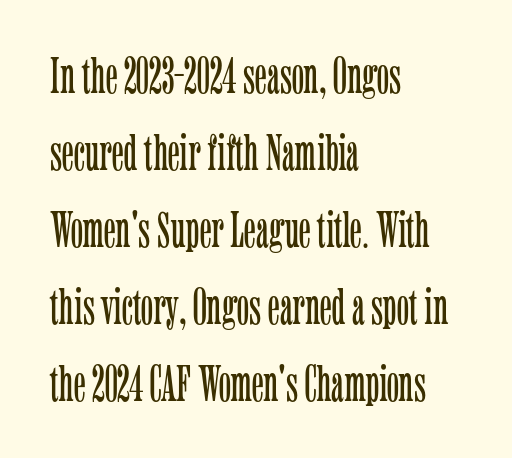
The image shows 51 px light, condensed serif type, upright; set left-aligned, normal line spacing (1.51x), normal letter spacing, not underlined; low stroke contrast and a medium x-height.
